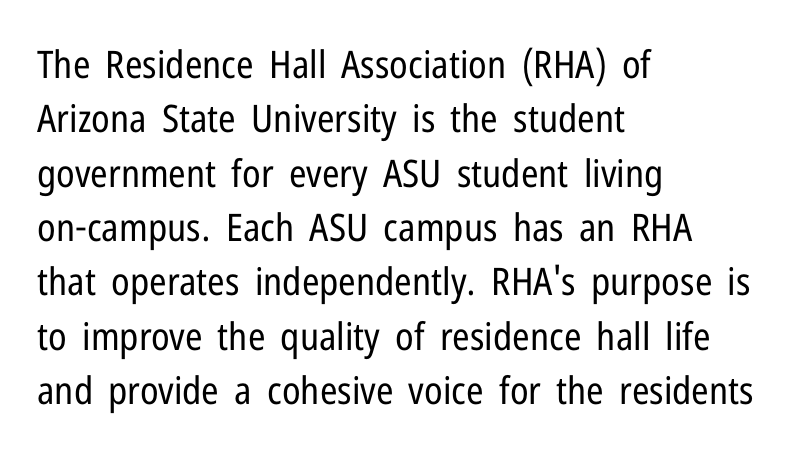
Q: Is the text bold? A: No.
Q: Is the text italic (slanted)? A: No, it is upright.
Q: Is the typeface a serif or a sans-serif typeface? A: Sans-serif.
Q: Is the text underlined? A: No.
Q: How is the paragraph aligned? A: Left-aligned.
Q: Is the spacing between letters normal or unusually wide? A: Normal.
Q: Is the spacing between lines tight, normal or loose? A: Normal.
Q: Width (condensed, normal, or wide)? A: Condensed.
Q: Stroke contrast? A: Low.
Q: x-height? A: Medium.
Q: Monospaced? A: No.
